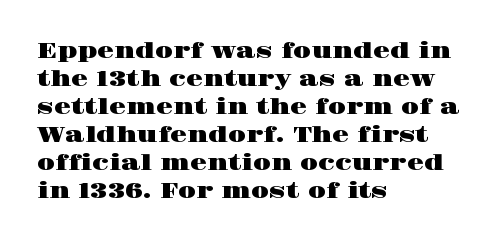
The image shows 22 px text type, upright; set left-aligned, normal line spacing (1.27x), normal letter spacing, not underlined.
